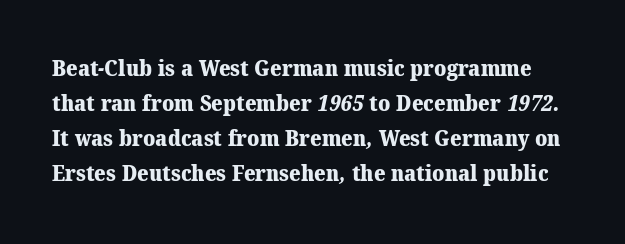
{"bold": "yes", "underline": "no", "line_spacing": "normal", "line_spacing_ratio": 1.59, "letter_spacing": "normal", "letter_spacing_em": 0.0, "glyph_px": 22}
